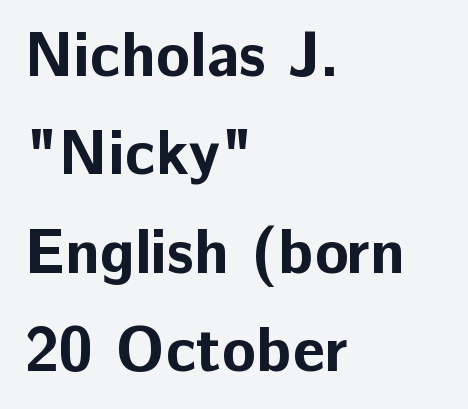
{"serif": "no", "italic": "no", "bold": "yes", "weight": "bold", "width": "normal", "stroke_contrast": "low", "x_height": "medium", "monospaced": "no", "underline": "no", "align": "left", "line_spacing": "normal", "line_spacing_ratio": 1.56, "letter_spacing": "normal", "letter_spacing_em": 0.0, "glyph_px": 63}
